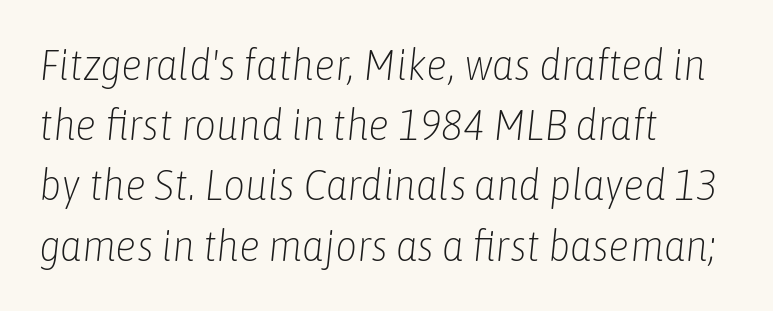
{"italic": "yes", "lean": "right", "slant_degrees": 6, "bold": "no", "weight": "light", "width": "condensed", "stroke_contrast": "low", "x_height": "medium", "monospaced": "no", "underline": "no", "align": "left", "line_spacing": "normal", "line_spacing_ratio": 1.4, "letter_spacing": "normal", "letter_spacing_em": 0.0, "glyph_px": 43}
